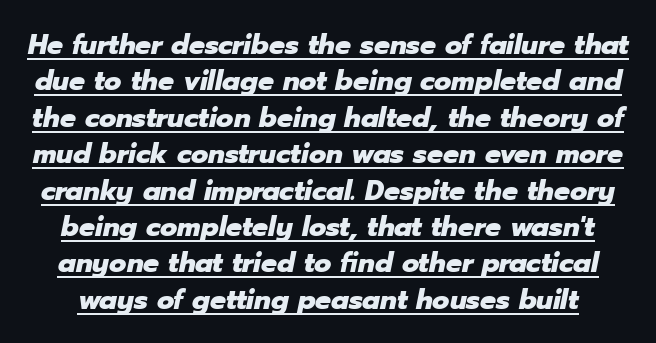
{"italic": "yes", "lean": "right", "slant_degrees": 12, "bold": "yes", "weight": "heavy", "width": "normal", "stroke_contrast": "low", "x_height": "medium", "monospaced": "no", "underline": "yes", "line_spacing": "normal", "line_spacing_ratio": 1.3, "letter_spacing": "normal", "letter_spacing_em": 0.0, "glyph_px": 28}
